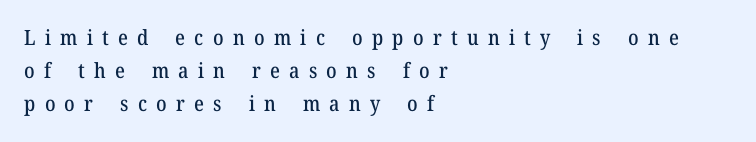
{"italic": "no", "underline": "no", "align": "left", "line_spacing": "normal", "line_spacing_ratio": 1.57, "letter_spacing": "wide", "letter_spacing_em": 0.44, "glyph_px": 21}
